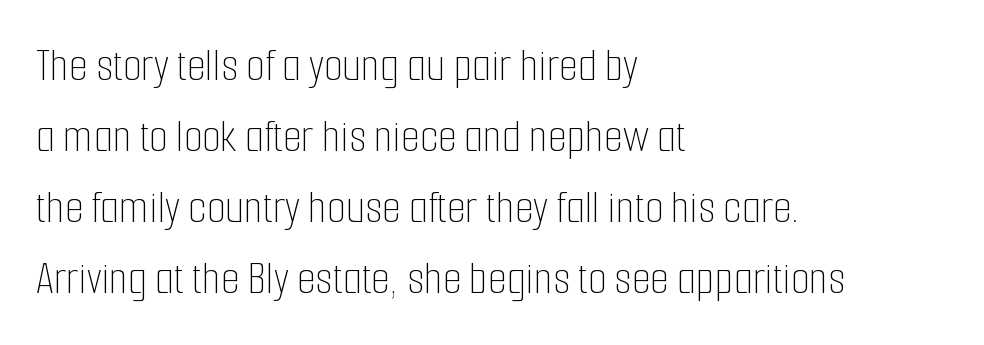
These lines keep a tight, regular rhythm from letter to letter. The paragraph shown leans on its left margin. The lettering holds an erect, upright posture throughout. The leading is moderate, giving the passage an even texture. The letterforms sit at book weight or below.
